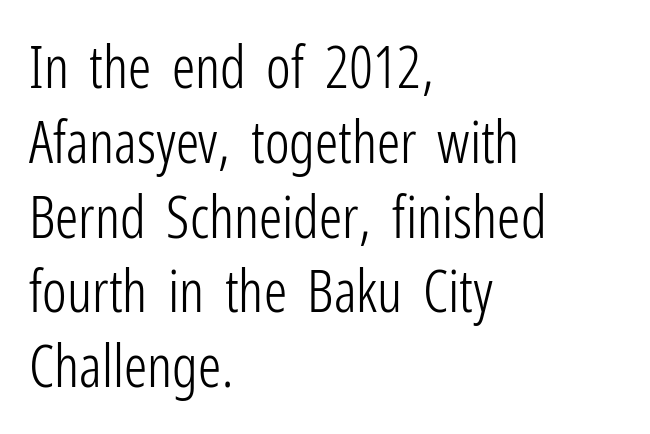
Q: Is the text bold? A: No.
Q: Is the text italic (slanted)? A: No, it is upright.
Q: Is the typeface a serif or a sans-serif typeface? A: Sans-serif.
Q: Is the text underlined? A: No.
Q: How is the paragraph aligned? A: Left-aligned.
Q: Is the spacing between letters normal or unusually wide? A: Normal.
Q: Is the spacing between lines tight, normal or loose? A: Normal.
Q: Width (condensed, normal, or wide)? A: Condensed.
Q: Stroke contrast? A: Low.
Q: x-height? A: Medium.
Q: Monospaced? A: No.
